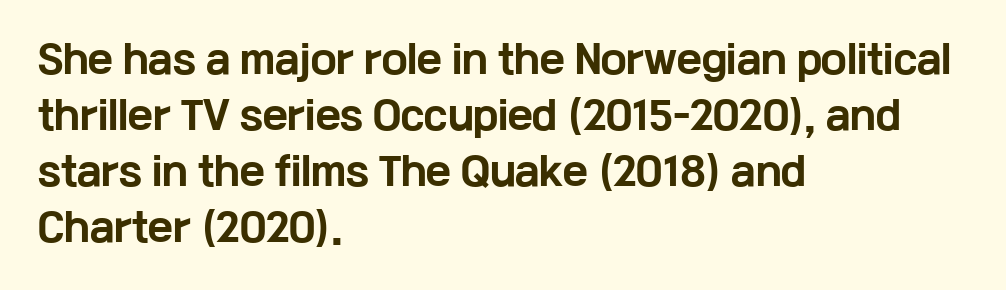
The image shows 38 px bold, wide sans-serif type, upright; set left-aligned, normal line spacing (1.47x), normal letter spacing, not underlined; low stroke contrast and a medium x-height.
